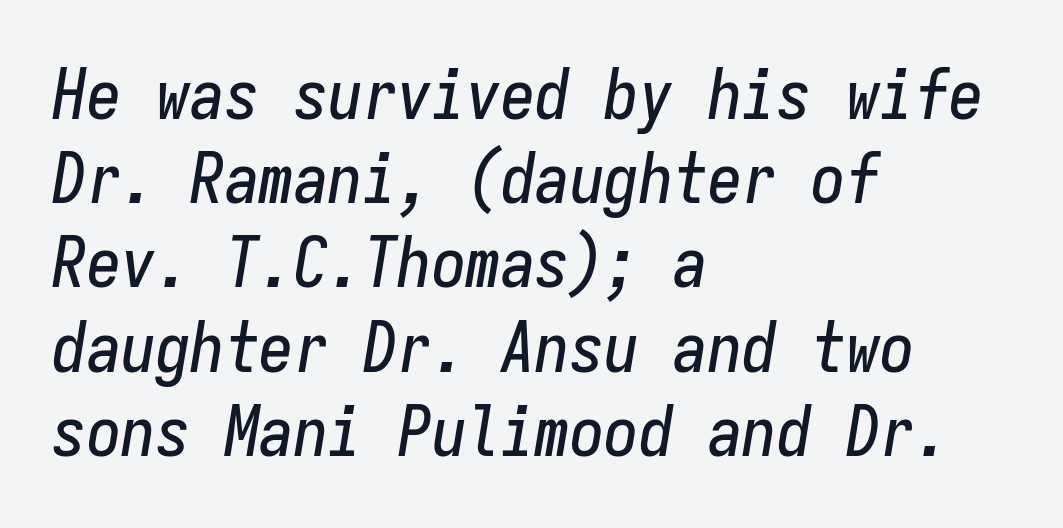
Has an underline been added? It has not. Here the designer chose a console-style face with uniform glyph widths. The face used here has a pronounced slope to its letters. Line starts are locked; line ends wander. Compared with typical body copy, the letter spacing here is the same.
